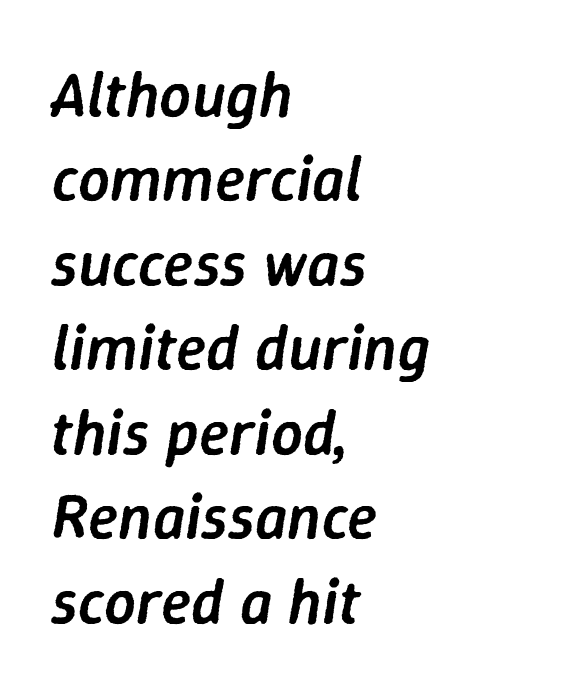
Just letters on the line, the space beneath them empty. These lines carry some extra weight — a demibold, not a full bold. Casual observation: everything's shoved over to the left. The type is set solid horizontally, with unmodified tracking. Think of a printed novel: that variable character pitch is what you see here. Compared with typical paragraphs, the rows here are spaced about the same.
